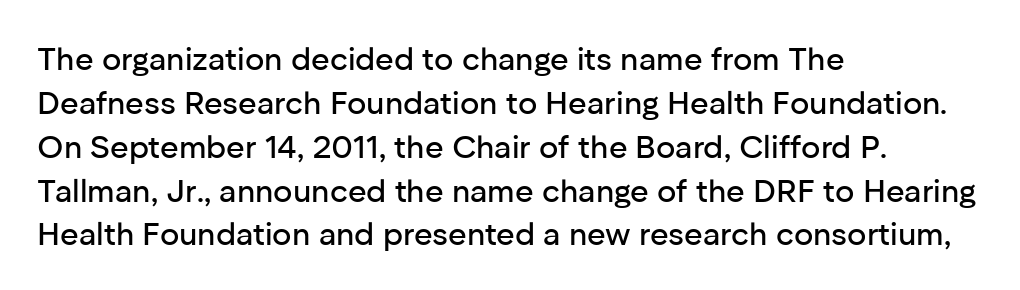
The image shows 32 px sans-serif type, upright; set left-aligned, normal line spacing (1.37x), normal letter spacing, not underlined; low stroke contrast and a medium x-height.
